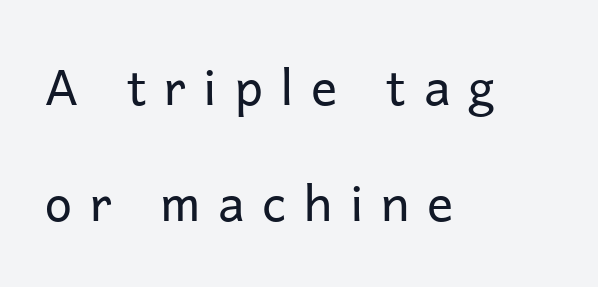
Q: Is the text bold? A: No.
Q: Is the text italic (slanted)? A: No, it is upright.
Q: Is the typeface a serif or a sans-serif typeface? A: Sans-serif.
Q: Is the text underlined? A: No.
Q: How is the paragraph aligned? A: Left-aligned.
Q: Is the spacing between letters normal or unusually wide? A: Unusually wide.
Q: Is the spacing between lines tight, normal or loose? A: Loose.
Q: Width (condensed, normal, or wide)? A: Normal.
Q: Stroke contrast? A: Low.
Q: x-height? A: Medium.
Q: Monospaced? A: No.
